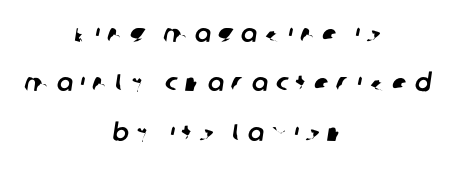
Each row of text sits above clean, open space. Notice the wide empty band between every row — that's loose leading. Compared with typical body copy, the letter spacing here is much looser. Notice how the passage keeps no hard edge, just a central spine.
